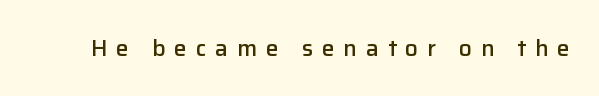
{"italic": "no", "bold": "semi", "underline": "no", "letter_spacing": "wide", "letter_spacing_em": 0.38, "glyph_px": 23}
